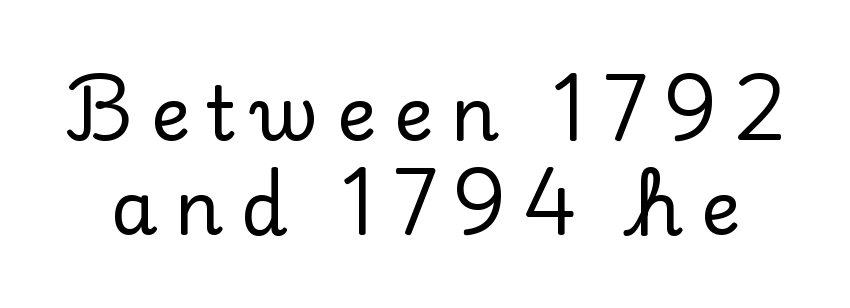
Q: Is the text italic (slanted)? A: No, it is upright.
Q: Is the typeface a serif or a sans-serif typeface? A: Serif.
Q: Is the text underlined? A: No.
Q: Is the spacing between letters normal or unusually wide? A: Unusually wide.
Q: Is the spacing between lines tight, normal or loose? A: Normal.
Q: Width (condensed, normal, or wide)? A: Normal.
Q: Stroke contrast? A: Low.
Q: x-height? A: Small.
Q: Monospaced? A: No.
